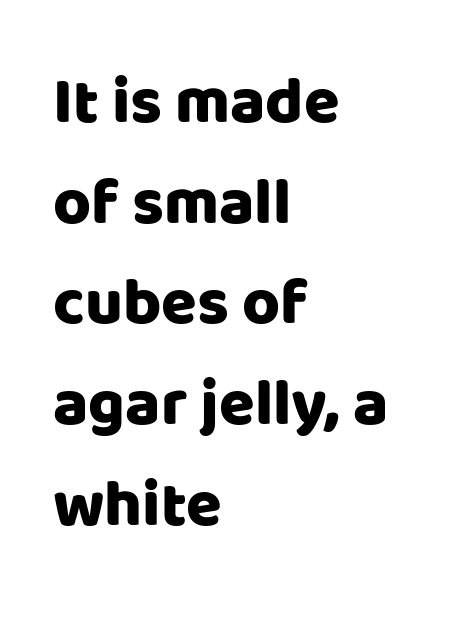
Serifs: no, the terminals of the letterforms are clean. Think of a printed novel: that variable character pitch is what you see here. The rendering keeps characters at their native spacing. Every stem runs plumb, perpendicular to the baseline. The passage shown stacks its lines at a standard gap.
